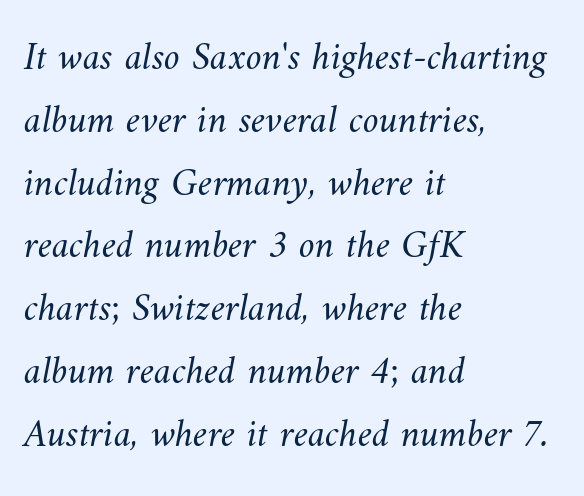
Each row of text sits above clean, open space. Honestly, the row spacing looks completely unremarkable. A quiet, ordinary-to-light weight characterises the typeface. Inter-character spacing is left at the font's built-in metrics.
